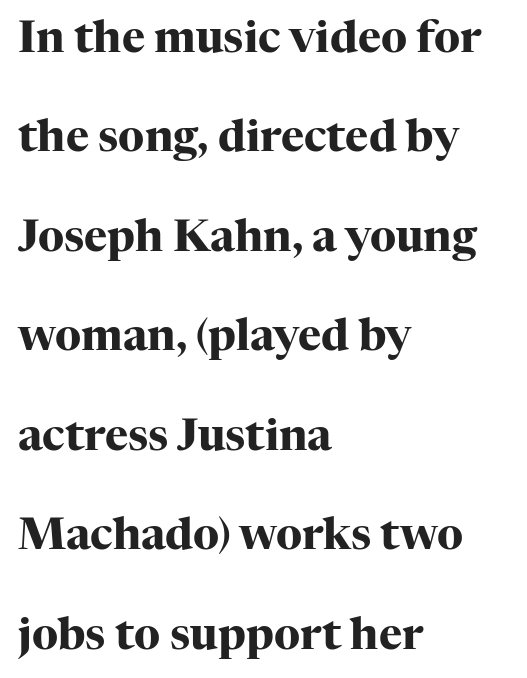
{"serif": "yes", "italic": "no", "bold": "yes", "weight": "heavy", "width": "normal", "stroke_contrast": "high", "x_height": "medium", "monospaced": "no", "underline": "no", "align": "left", "line_spacing": "loose", "line_spacing_ratio": 2.26, "letter_spacing": "normal", "letter_spacing_em": 0.0, "glyph_px": 44}
